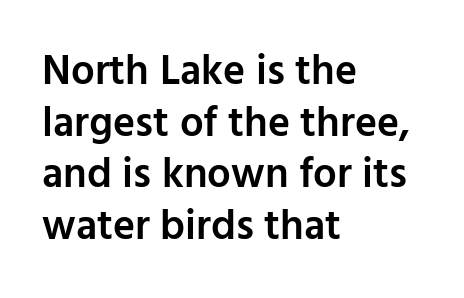
{"serif": "no", "italic": "no", "bold": "semi", "weight": "semibold", "width": "normal", "stroke_contrast": "low", "x_height": "medium", "monospaced": "no", "underline": "no", "align": "left", "line_spacing_ratio": 1.23, "letter_spacing": "normal", "letter_spacing_em": 0.0, "glyph_px": 42}
